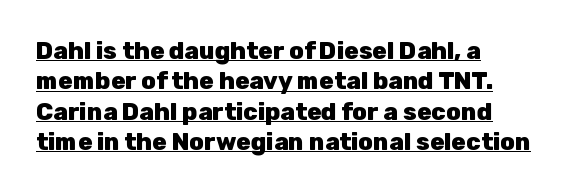
The image shows 24 px bold type, upright; set left-aligned, normal line spacing (1.27x), normal letter spacing, underlined.
